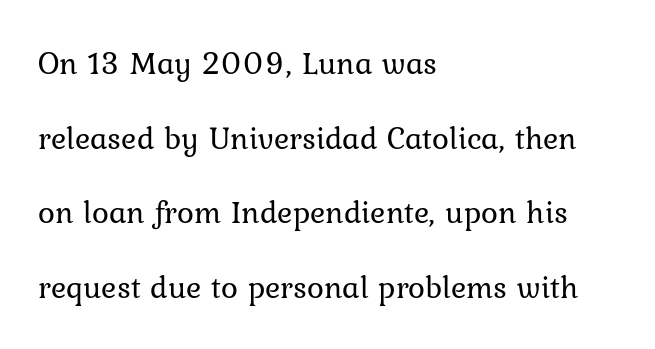
Q: Is the text bold? A: No.
Q: Is the text italic (slanted)? A: No, it is upright.
Q: Is the text underlined? A: No.
Q: How is the paragraph aligned? A: Left-aligned.
Q: Is the spacing between letters normal or unusually wide? A: Normal.
Q: Is the spacing between lines tight, normal or loose? A: Loose.
Q: Width (condensed, normal, or wide)? A: Normal.
Q: Stroke contrast? A: Low.
Q: x-height? A: Medium.
Q: Monospaced? A: No.
